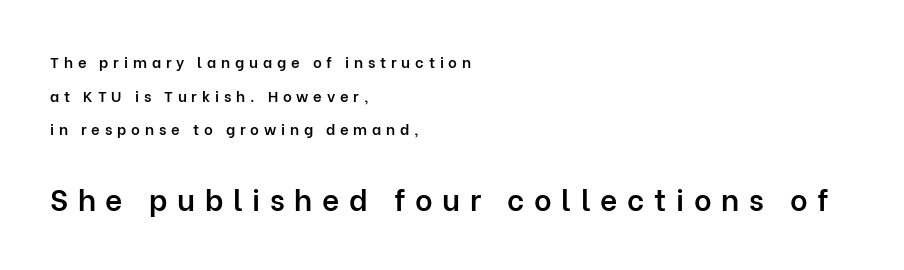
Q: Is the text bold? A: Semi-bold.
Q: Is the text italic (slanted)? A: No, it is upright.
Q: Is the typeface a serif or a sans-serif typeface? A: Sans-serif.
Q: Is the text underlined? A: No.
Q: How is the paragraph aligned? A: Left-aligned.
Q: Is the spacing between letters normal or unusually wide? A: Unusually wide.
Q: Is the spacing between lines tight, normal or loose? A: Loose.
Q: Which block of text is set in a larger size, the first (top) or the second (bottom)? A: The second (bottom) one.
Q: Width (condensed, normal, or wide)? A: Normal.
Q: Stroke contrast? A: Low.
Q: x-height? A: Medium.
Q: Monospaced? A: No.
